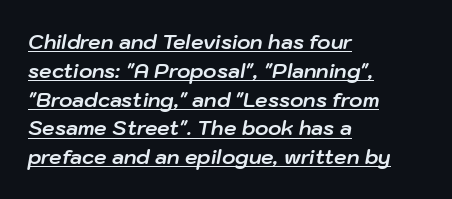
The face used here is rendered with its standard letterfit. Has an underline been added? It has. Style check: oblique. Casual observation: everything's shoved over to the left.
